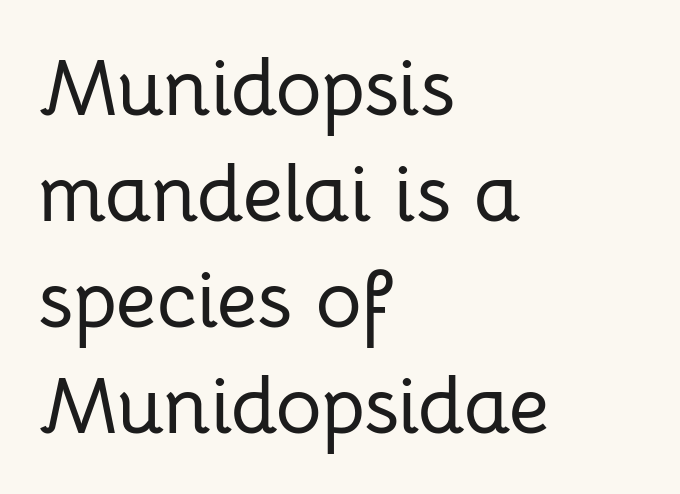
The image shows 79 px sans-serif type, upright; set left-aligned, normal line spacing (1.34x), normal letter spacing, not underlined; low stroke contrast and a medium x-height.
